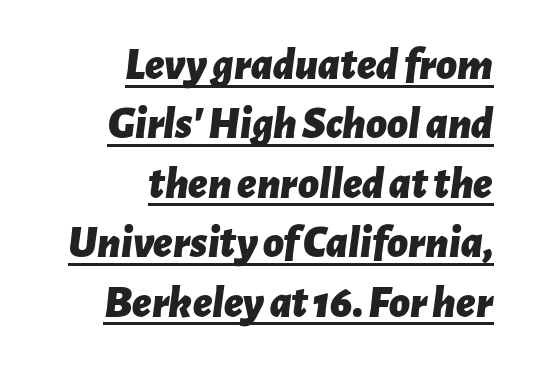
The image shows 45 px bold type, italic (leaning right); set right-aligned, normal line spacing (1.32x), normal letter spacing, underlined; low stroke contrast and a medium x-height.
